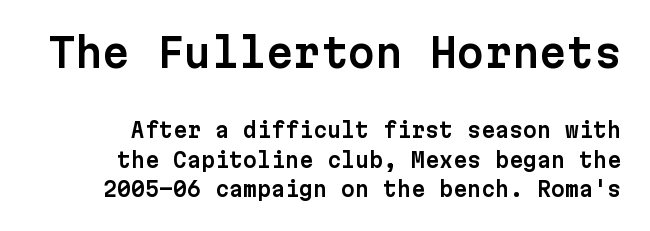
Q: Is the text italic (slanted)? A: No, it is upright.
Q: Is the typeface a serif or a sans-serif typeface? A: Sans-serif.
Q: Is the text underlined? A: No.
Q: Is the spacing between letters normal or unusually wide? A: Normal.
Q: Is the spacing between lines tight, normal or loose? A: Normal.
Q: Which block of text is set in a larger size, the first (top) or the second (bottom)? A: The first (top) one.
Q: Width (condensed, normal, or wide)? A: Normal.
Q: Stroke contrast? A: Low.
Q: x-height? A: Medium.
Q: Monospaced? A: Yes.
